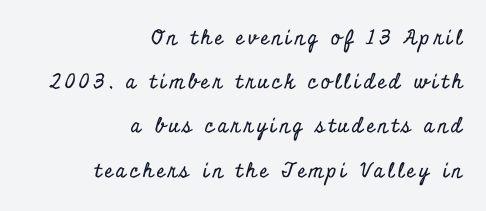
The image shows 20 px text type; set right-aligned, loose line spacing (2.21x), not underlined.
